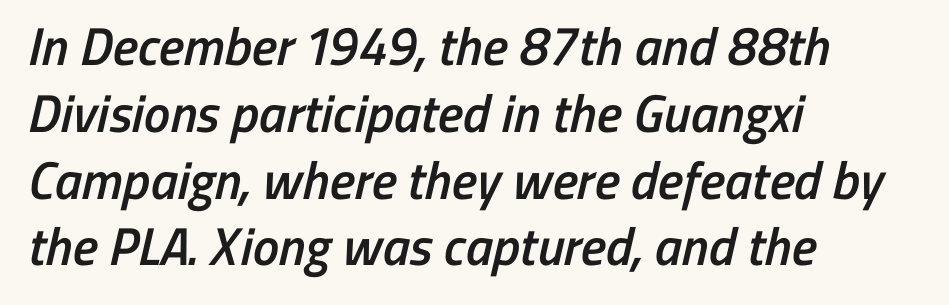
{"serif": "no", "bold": "semi", "weight": "semibold", "width": "condensed", "stroke_contrast": "low", "x_height": "medium", "monospaced": "no", "underline": "no", "align": "left", "line_spacing": "normal", "line_spacing_ratio": 1.26, "letter_spacing": "normal", "letter_spacing_em": 0.0, "glyph_px": 53}
